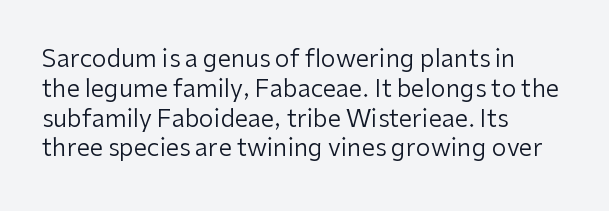
If you drew a line through each stem, it would be perfectly vertical. Tracking value appears to be zero — textbook default spacing. The rag falls on the right side of this text block. The face looks like a standard text weight, possibly lighter. The string is rendered with underlining switched off.
